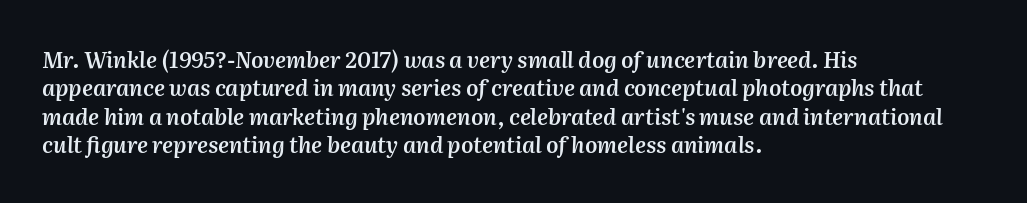
The image shows 22 px text type, italic (leaning right); set left-aligned, normal line spacing (1.29x), normal letter spacing, not underlined.
